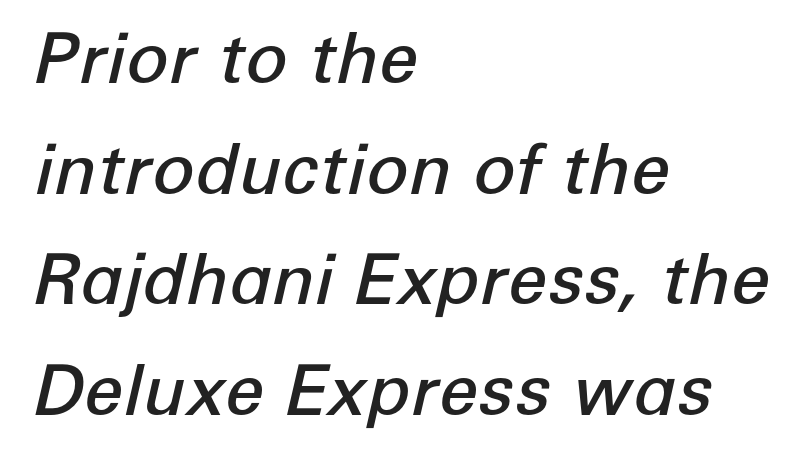
Q: Is the text bold? A: Semi-bold.
Q: Is the text italic (slanted)? A: Yes, it leans right by about 12 degrees.
Q: Is the text underlined? A: No.
Q: How is the paragraph aligned? A: Left-aligned.
Q: Is the spacing between letters normal or unusually wide? A: Normal.
Q: Is the spacing between lines tight, normal or loose? A: Normal.
Q: Width (condensed, normal, or wide)? A: Normal.
Q: Stroke contrast? A: Low.
Q: x-height? A: Medium.
Q: Monospaced? A: No.
